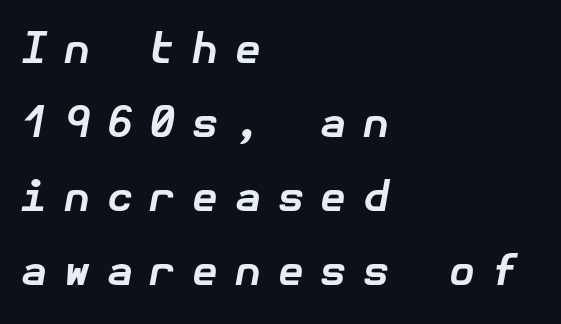
Q: Is the text bold? A: Yes.
Q: Is the text italic (slanted)? A: Yes, it leans right by about 10 degrees.
Q: Is the text underlined? A: No.
Q: How is the paragraph aligned? A: Left-aligned.
Q: Is the spacing between letters normal or unusually wide? A: Unusually wide.
Q: Width (condensed, normal, or wide)? A: Normal.
Q: Stroke contrast? A: Low.
Q: x-height? A: Medium.
